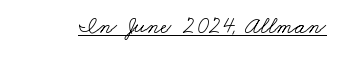
{"bold": "no", "underline": "yes", "letter_spacing": "normal", "letter_spacing_em": 0.0, "glyph_px": 24}
